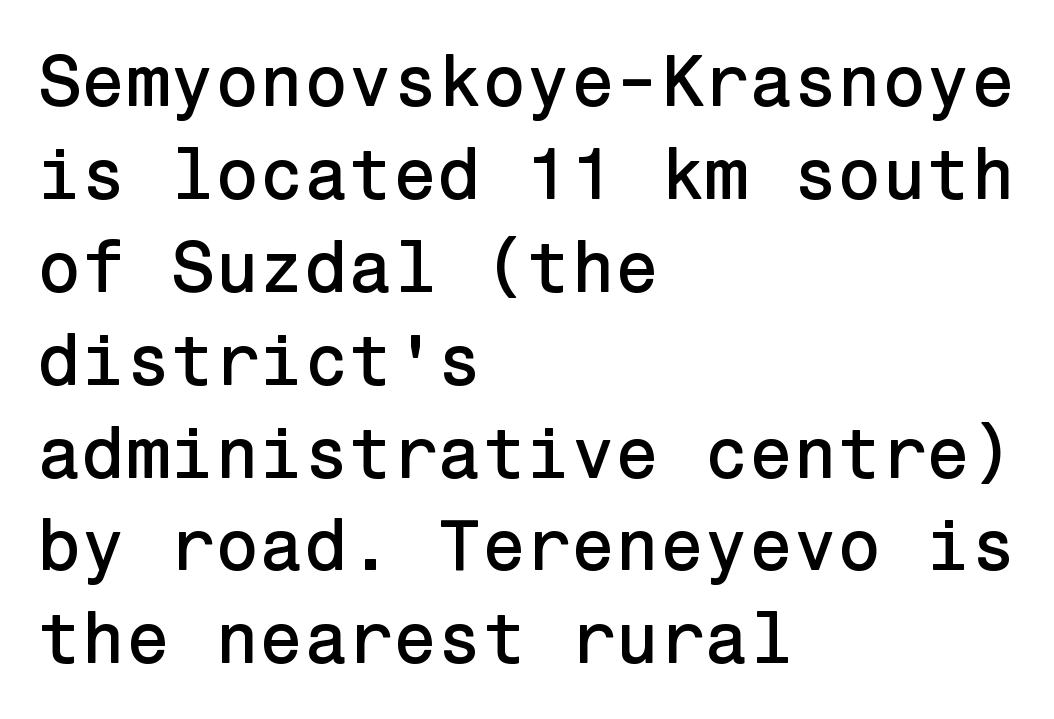
A clean baseline with only descenders dipping below it. Short note: letters normally spaced. The glyphs in this specimen are sans serif. Regular leading.
